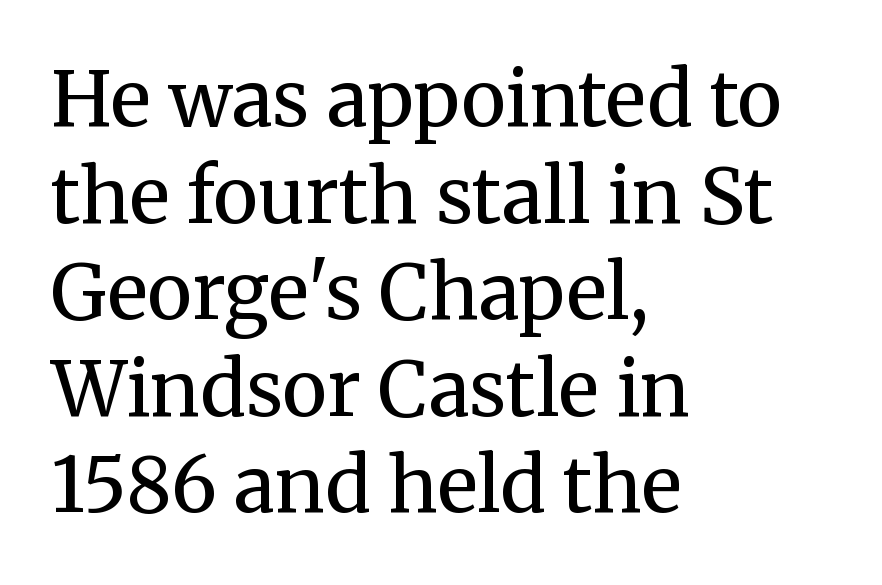
The image shows 76 px regular-weight serif type, upright; set left-aligned, normal line spacing (1.27x), normal letter spacing, not underlined; medium stroke contrast and a medium x-height.
